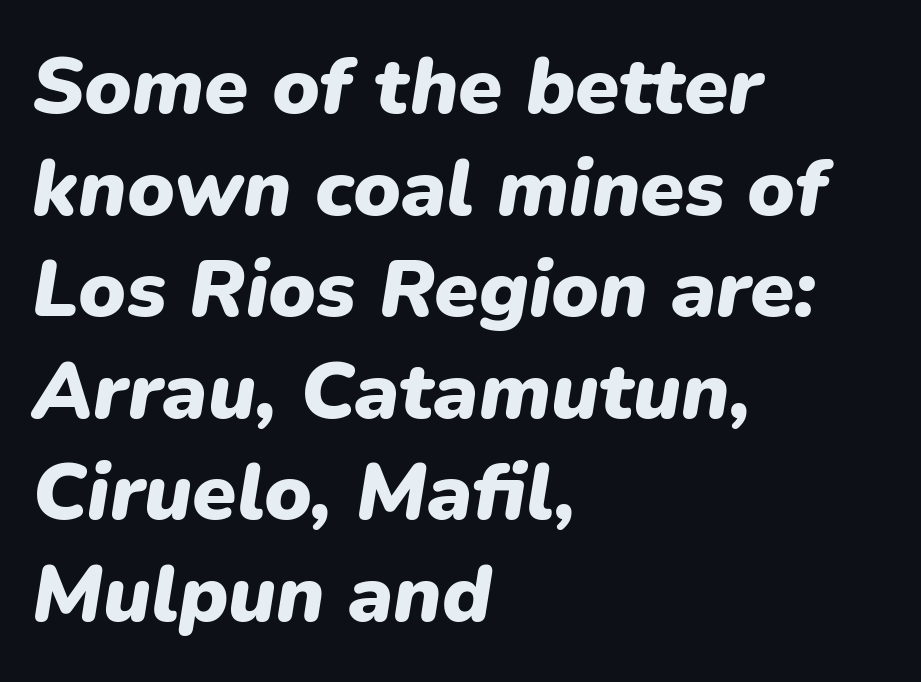
Designer's note — italics engaged. If you drew a ruler down the left edge, every line would touch it. Normally led — the rows are evenly, conventionally spaced. Character widths vary here, with narrow letters taking less room than wide ones.
